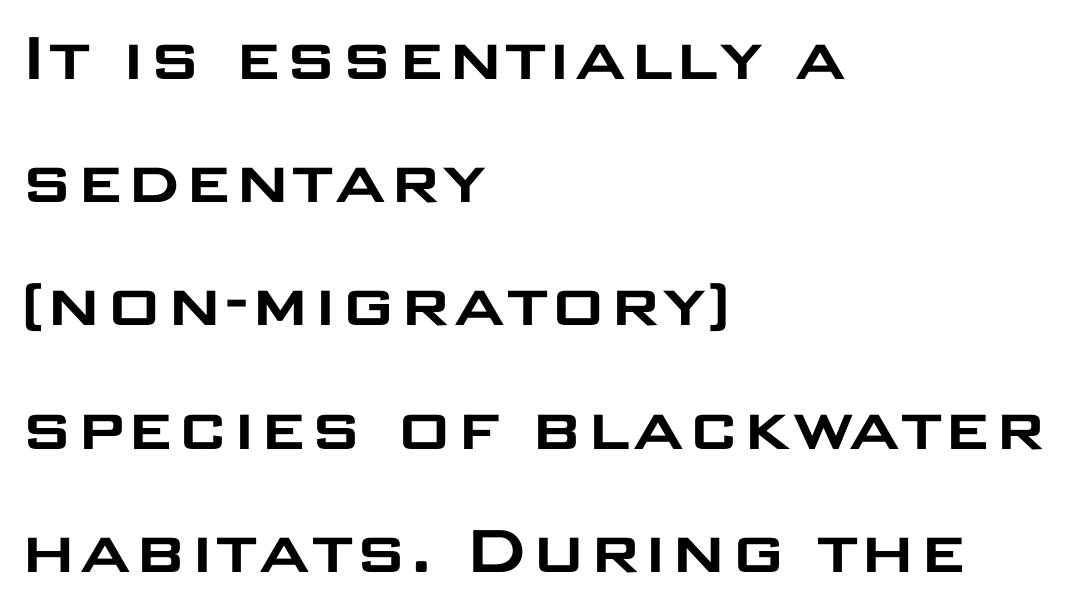
Looks like regular typesetting: each glyph gets only the width it needs. In terms of posture, this sample is upright. Glance below the letters and you will spot only blank space. Examine the stroke ends and you'll find no serifs.
